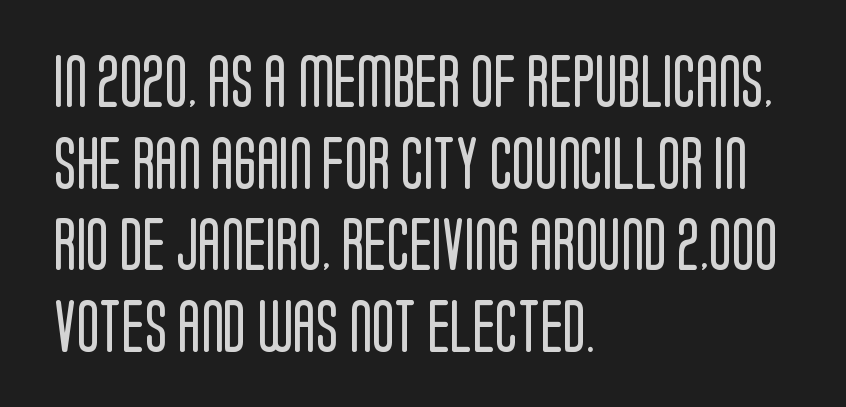
Every row of glyphs begins at an identical x-position on the left. Stroke thickness stays within the range of a standard reading face or lighter. Interline gaps are of average width in this sample. Check the space under the baseline: it is left empty.
